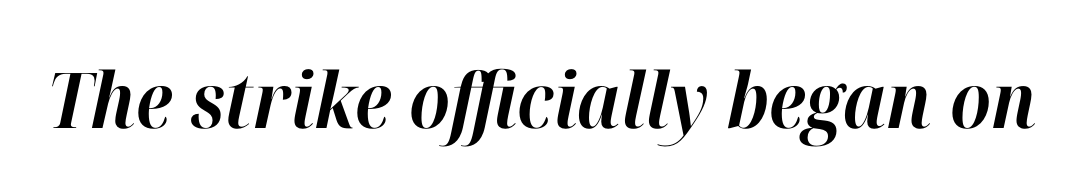
{"italic": "yes", "lean": "right", "slant_degrees": 12, "bold": "yes", "weight": "bold", "width": "normal", "stroke_contrast": "high", "x_height": "medium", "monospaced": "no", "underline": "no", "letter_spacing": "normal", "letter_spacing_em": 0.0, "glyph_px": 77}
